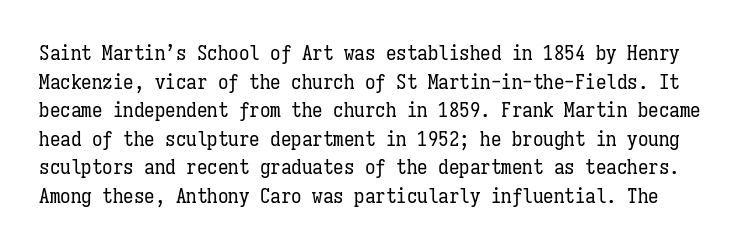
The image shows 21 px text type, upright; set normal line spacing (1.36x), normal letter spacing, not underlined.
